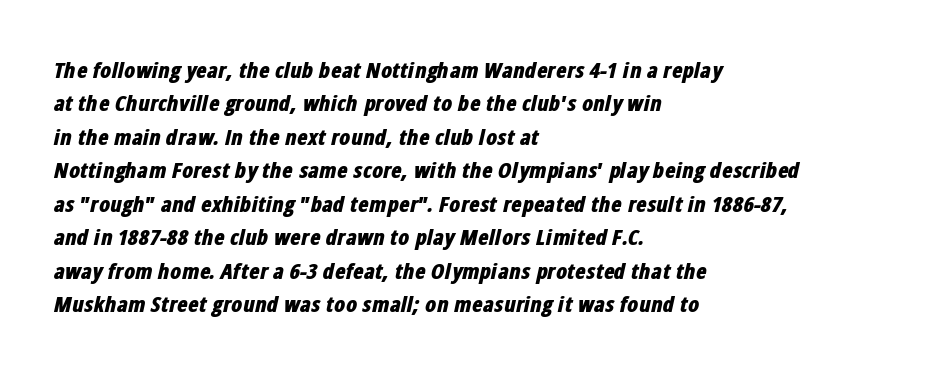
The image shows 22 px bold type, italic (leaning right); set left-aligned, normal line spacing (1.52x), normal letter spacing, not underlined.
